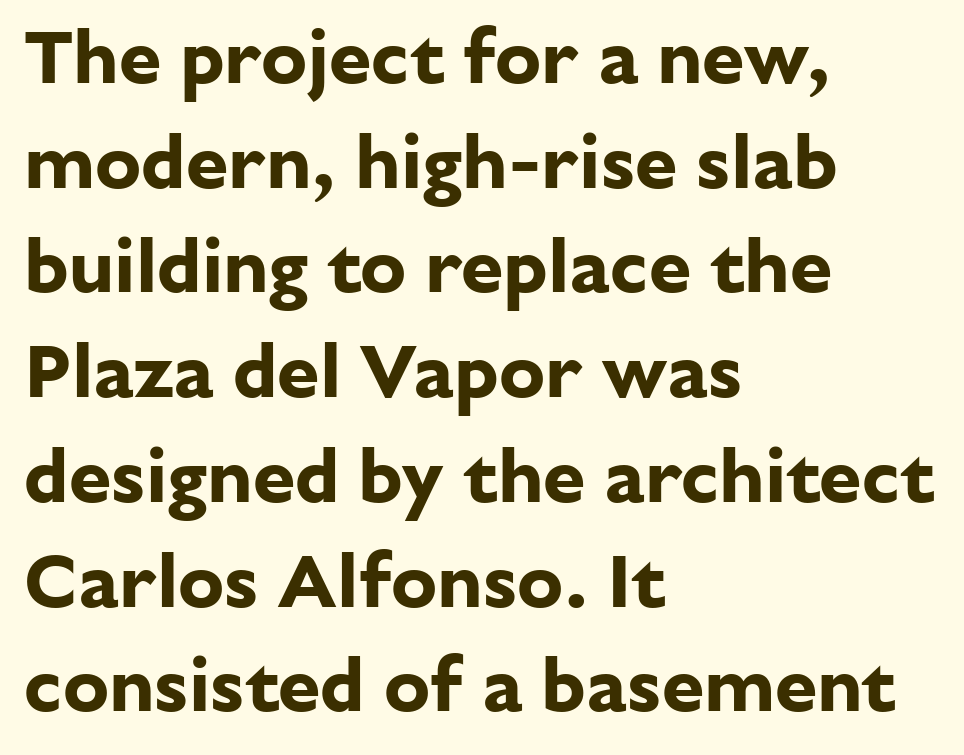
{"serif": "no", "italic": "no", "bold": "yes", "weight": "bold", "width": "normal", "stroke_contrast": "low", "x_height": "medium", "monospaced": "no", "underline": "no", "align": "left", "line_spacing": "normal", "line_spacing_ratio": 1.36, "letter_spacing": "normal", "letter_spacing_em": 0.0, "glyph_px": 77}
